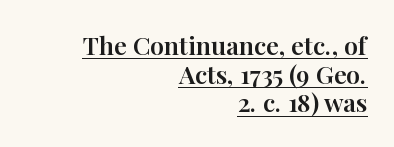
{"italic": "no", "underline": "yes", "align": "right", "line_spacing": "tight", "line_spacing_ratio": 1.15, "letter_spacing": "normal", "letter_spacing_em": 0.0, "glyph_px": 25}
